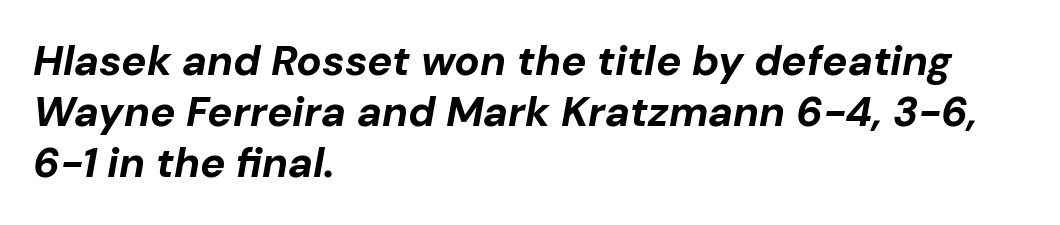
{"italic": "yes", "lean": "right", "slant_degrees": 10, "bold": "yes", "weight": "bold", "width": "normal", "stroke_contrast": "low", "x_height": "medium", "monospaced": "no", "underline": "no", "align": "left", "line_spacing_ratio": 1.22, "letter_spacing": "normal", "letter_spacing_em": 0.0, "glyph_px": 42}
